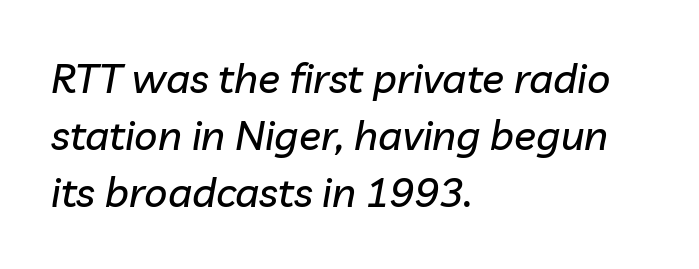
The image shows 41 px text type, italic (leaning right); set left-aligned, normal line spacing (1.39x), normal letter spacing, not underlined; low stroke contrast and a medium x-height.
